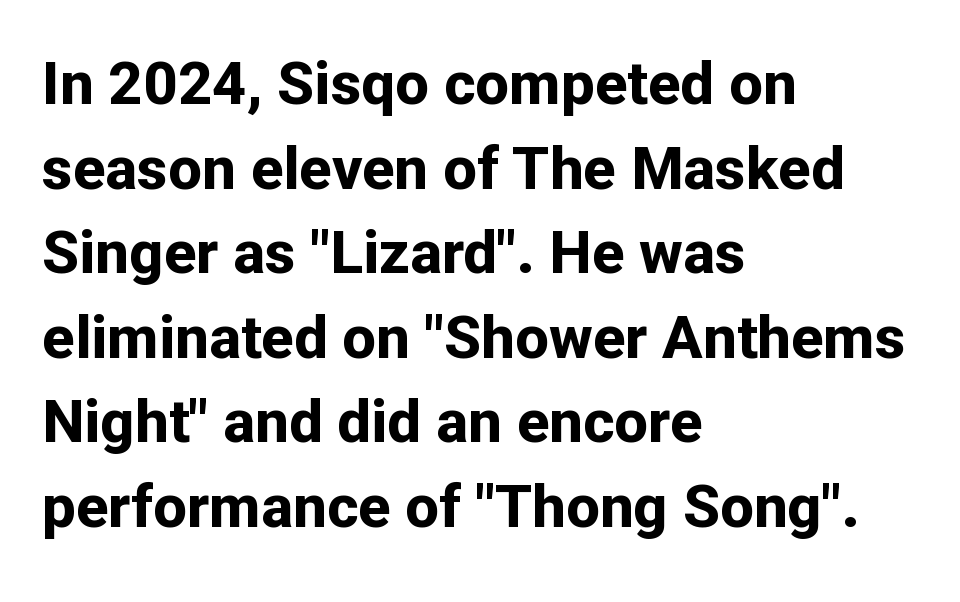
Q: Is the text bold? A: Yes.
Q: Is the text italic (slanted)? A: No, it is upright.
Q: Is the typeface a serif or a sans-serif typeface? A: Sans-serif.
Q: Is the text underlined? A: No.
Q: How is the paragraph aligned? A: Left-aligned.
Q: Is the spacing between letters normal or unusually wide? A: Normal.
Q: Is the spacing between lines tight, normal or loose? A: Normal.
Q: Width (condensed, normal, or wide)? A: Normal.
Q: Stroke contrast? A: Low.
Q: x-height? A: Medium.
Q: Monospaced? A: No.
